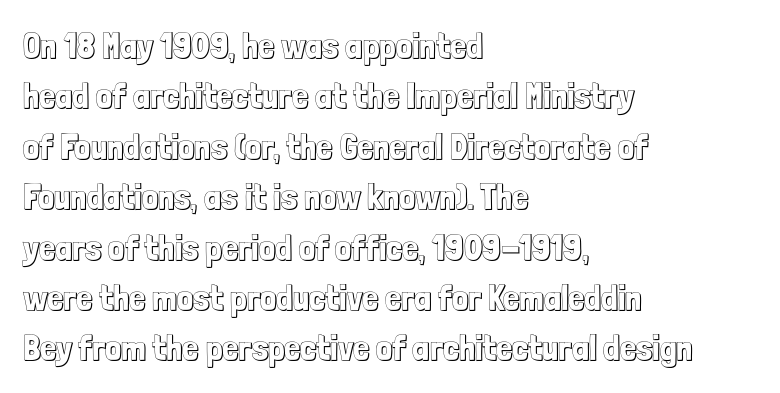
{"italic": "no", "width": "condensed", "x_height": "medium", "monospaced": "no", "underline": "no", "align": "left", "line_spacing": "normal", "line_spacing_ratio": 1.4, "letter_spacing": "normal", "letter_spacing_em": 0.0, "glyph_px": 36}
